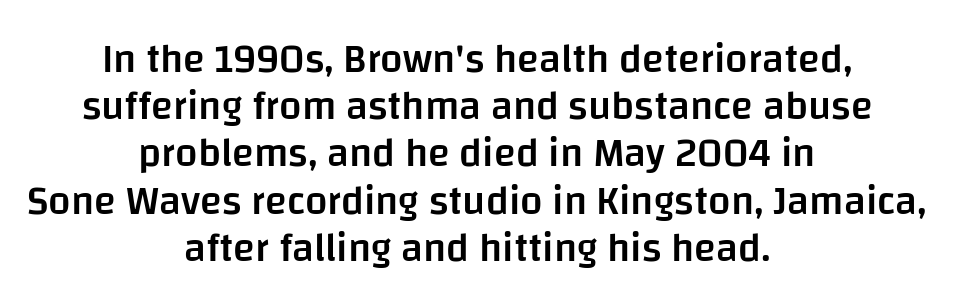
The rendering positions every line midway between the sides. Note the varied advance widths — an 'i' is clearly narrower than an 'm'. The gaps between neighbouring characters are ordinary and unremarkable. Students, this is semibold: more ink than regular, less than bold.
